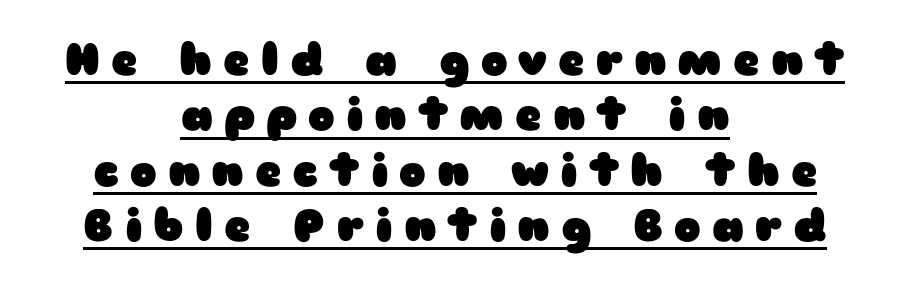
A full-strength bold gives these letters their thick strokes. The glyphs are accompanied by a horizontal stroke just below them. The specimen reads as upright at a glance. Nothing sits at the stroke ends, so this counts as sans-serif. A typesetter would call this proportional, since set widths differ per character.
